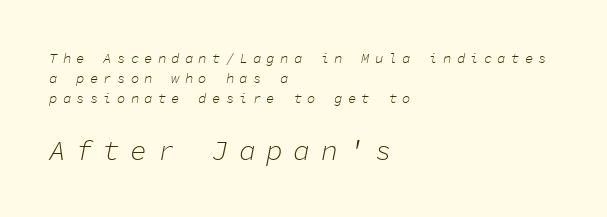
The image shows 28 px light type, italic (leaning right), monospaced; set left-aligned, normal line spacing (1.44x), unusually wide letter spacing (+0.37 em), not underlined; the second (bottom) block is 2.0x larger; low stroke contrast and a medium x-height.
